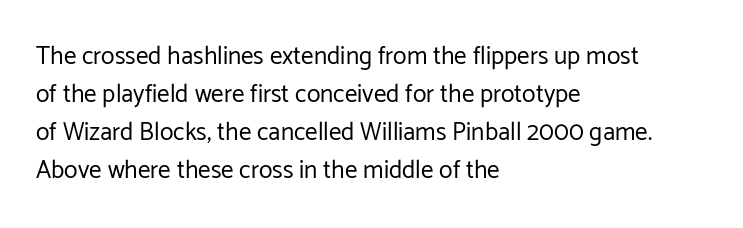
Q: Is the text bold? A: No.
Q: Is the text italic (slanted)? A: No, it is upright.
Q: Is the text underlined? A: No.
Q: How is the paragraph aligned? A: Left-aligned.
Q: Is the spacing between letters normal or unusually wide? A: Normal.
Q: Is the spacing between lines tight, normal or loose? A: Normal.
